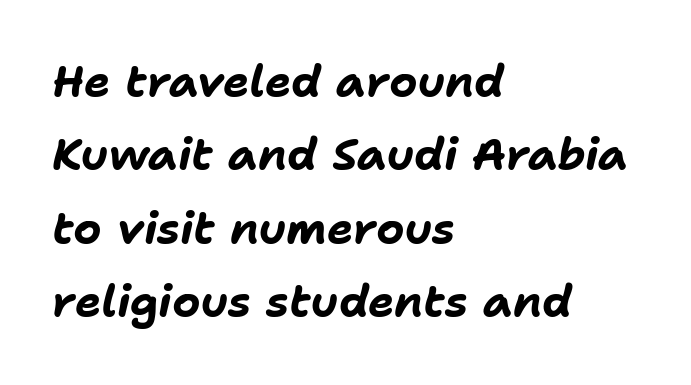
{"italic": "yes", "lean": "right", "slant_degrees": 11, "bold": "yes", "weight": "bold", "width": "normal", "stroke_contrast": "low", "x_height": "medium", "monospaced": "no", "underline": "no", "align": "left", "line_spacing": "normal", "line_spacing_ratio": 1.67, "letter_spacing": "normal", "letter_spacing_em": 0.0, "glyph_px": 44}
